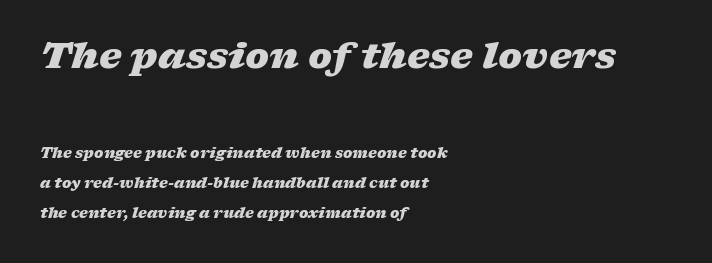
{"italic": "yes", "lean": "right", "slant_degrees": 17, "bold": "yes", "weight": "heavy", "width": "wide", "stroke_contrast": "low", "x_height": "medium", "monospaced": "no", "underline": "no", "align": "left", "line_spacing": "loose", "line_spacing_ratio": 2.16, "letter_spacing": "normal", "letter_spacing_em": 0.0, "larger_block": "first", "size_ratio": 2.57, "glyph_px": 36}
